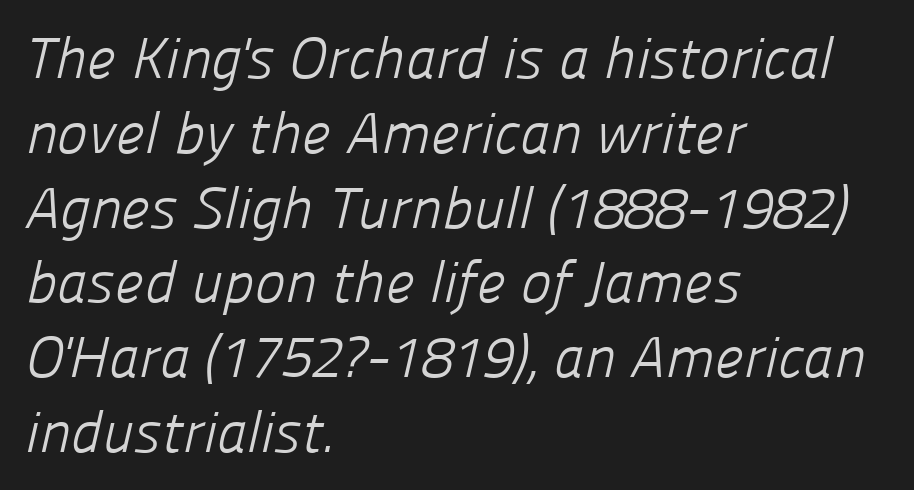
If you measured baseline to baseline, you'd find a middling distance. Letterform terminals end flat and unadorned throughout the passage. Spacing verdict: proportional, widths tailored to each character. No extra ink here — the face is not bold. Each line starts at the same left margin while the right side varies.
